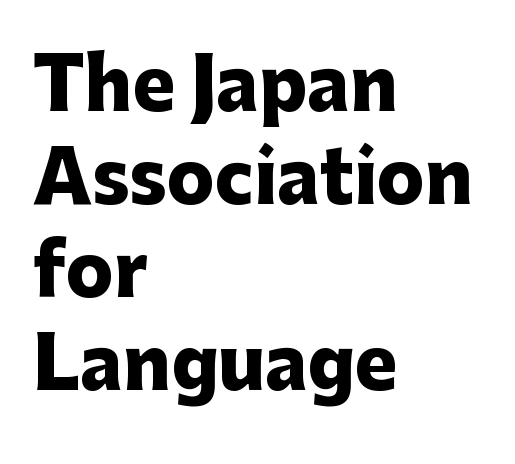
Every stem runs plumb, perpendicular to the baseline. Character widths vary here, with narrow letters taking less room than wide ones. What weight is shown? A full bold with thick strokes. Line beginnings align vertically; line endings do not. The rows are spaced the way most documents space them. These lines are composed in type without serifs.
